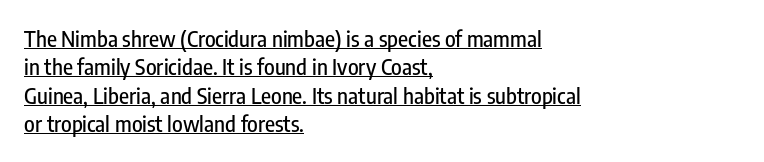
Q: Is the text italic (slanted)? A: No, it is upright.
Q: Is the text underlined? A: Yes.
Q: How is the paragraph aligned? A: Left-aligned.
Q: Is the spacing between letters normal or unusually wide? A: Normal.
Q: Is the spacing between lines tight, normal or loose? A: Normal.
